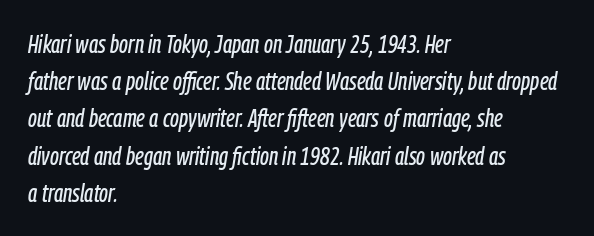
The image shows 25 px text type, italic (leaning right); set left-aligned, normal line spacing (1.49x), normal letter spacing, not underlined.
